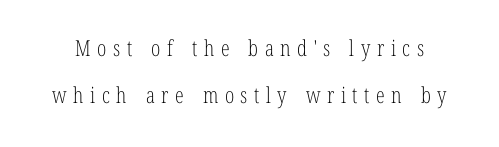
Summary of vertical rhythm: relaxed, with wide interline spacing. These lines have a slow, spaced-out rhythm from letter to letter. The area under the type is left untouched. The lettering stays uniformly vertical, giving the passage a roman look. Stem width sits at or under what a default text font uses.
